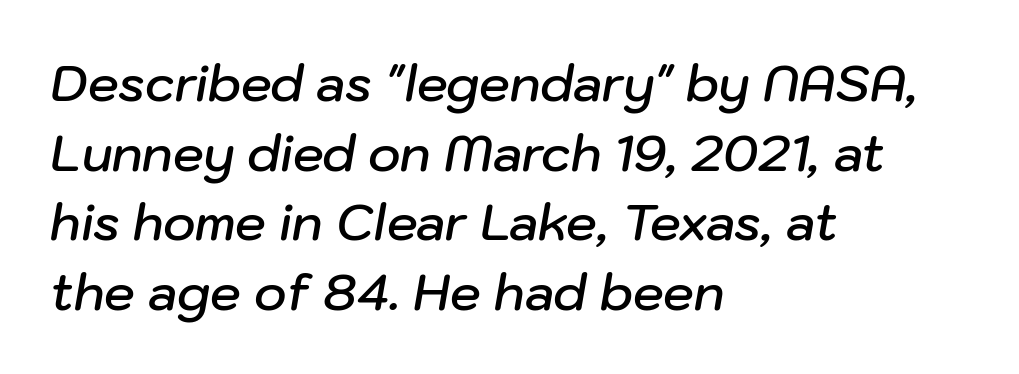
Q: Is the text bold? A: Semi-bold.
Q: Is the text italic (slanted)? A: Yes, it leans right by about 10 degrees.
Q: Is the text underlined? A: No.
Q: How is the paragraph aligned? A: Left-aligned.
Q: Is the spacing between letters normal or unusually wide? A: Normal.
Q: Is the spacing between lines tight, normal or loose? A: Normal.
Q: Width (condensed, normal, or wide)? A: Normal.
Q: Stroke contrast? A: Low.
Q: x-height? A: Medium.
Q: Monospaced? A: No.
